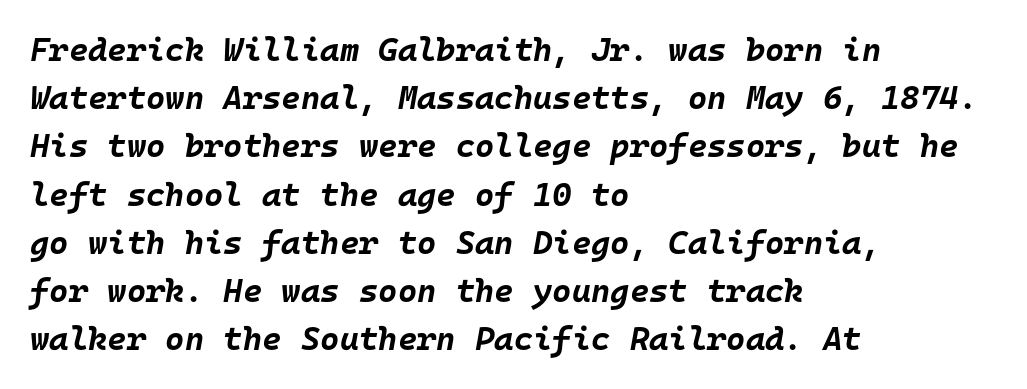
The image shows 33 px bold type, italic (leaning right), monospaced; set left-aligned, normal line spacing (1.46x), normal letter spacing, not underlined; low stroke contrast and a large x-height.
